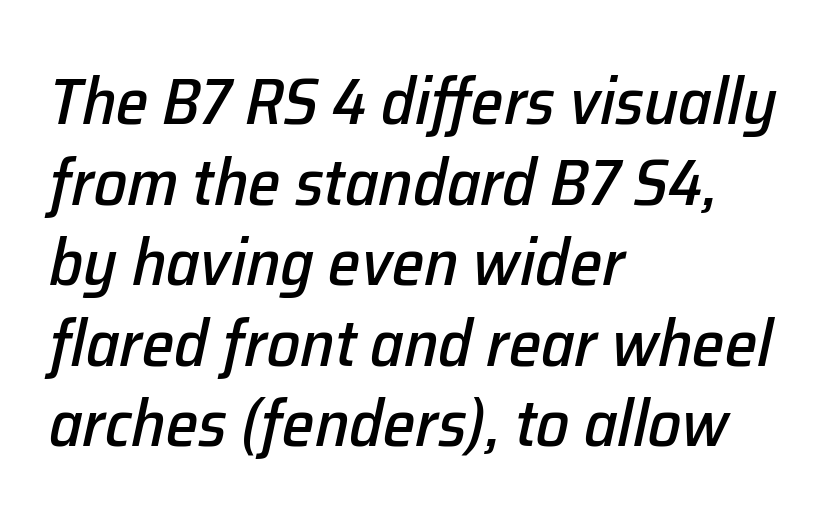
In terms of letterspacing, this is plain default setting. Typeset ragged right — the left edge is the straight one. Just letters on the line, the space beneath them empty. The letters advance in unequal steps, a hallmark of proportional type. Rendered with sloped, italic letterforms.
